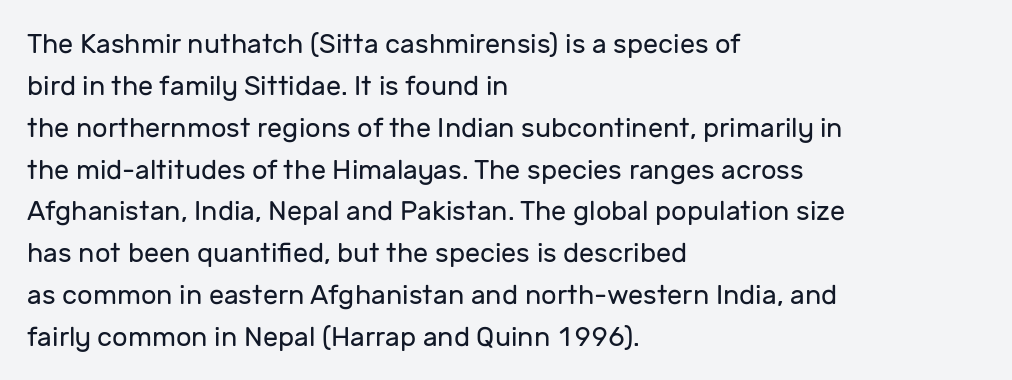
The image shows 27 px text type, upright; set left-aligned, normal line spacing (1.55x), normal letter spacing, not underlined.
